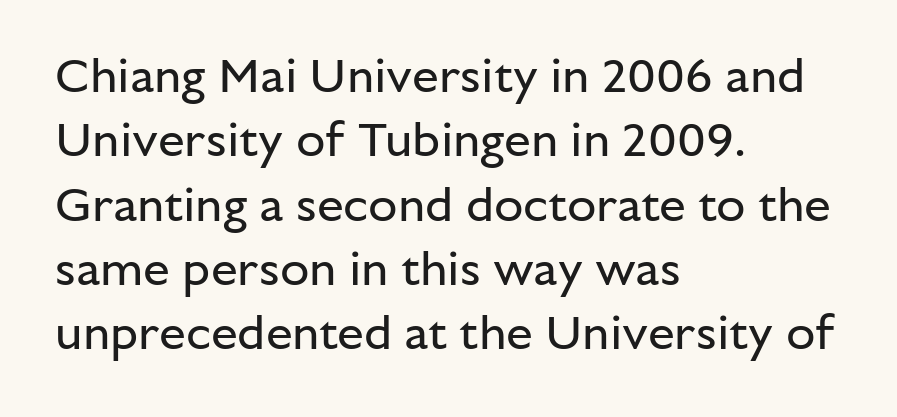
{"serif": "no", "italic": "no", "bold": "no", "weight": "regular", "width": "normal", "stroke_contrast": "low", "x_height": "medium", "monospaced": "no", "underline": "no", "align": "left", "line_spacing": "normal", "line_spacing_ratio": 1.34, "letter_spacing": "normal", "letter_spacing_em": 0.0, "glyph_px": 48}
